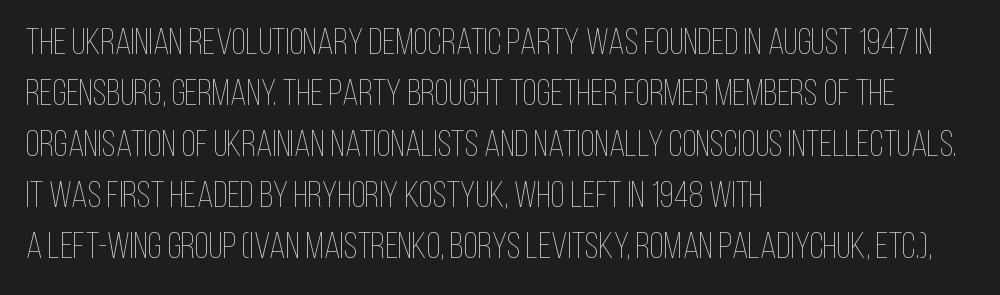
The axis of the letterforms is exactly vertical. Nothing unusual about the tracking: characters are spaced as the font intends. These lines are rendered in a variable-pitch font. Rows of type keep a routine distance in the vertical direction.
